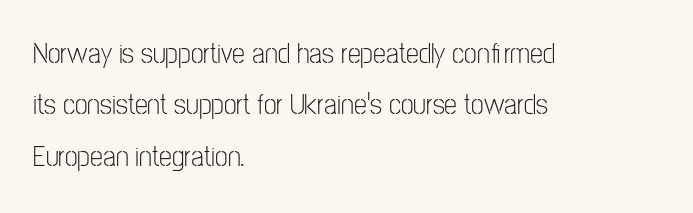
The face used here is rendered with its standard letterfit. Character widths vary here, with narrow letters taking less room than wide ones. A typesetter would mark this as roman, not italic. Typeset ragged right — the left edge is the straight one. This is sans-serif lettering, the kind often seen on screens and signage. On a weight scale, this lands at 450 or below.
